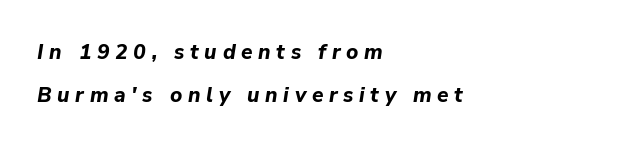
There is plenty of visible air inserted between adjacent glyphs. The compositor pushed each line to the left boundary. I'd describe the lettering as bold — thick and assertive. Leading is clearly above the norm, producing a sparse column.
